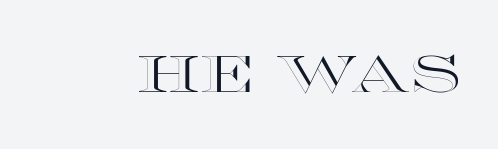
The image shows 52 px wide type, upright; set normal letter spacing, not underlined; a large x-height.
